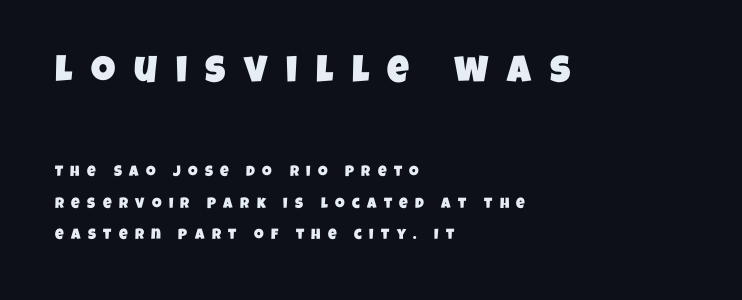
Q: Is the typeface a serif or a sans-serif typeface? A: Sans-serif.
Q: Is the text underlined? A: No.
Q: How is the paragraph aligned? A: Left-aligned.
Q: Is the spacing between letters normal or unusually wide? A: Unusually wide.
Q: Is the spacing between lines tight, normal or loose? A: Loose.
Q: Which block of text is set in a larger size, the first (top) or the second (bottom)? A: The first (top) one.
Q: Width (condensed, normal, or wide)? A: Condensed.
Q: Stroke contrast? A: Low.
Q: x-height? A: Large.
Q: Monospaced? A: No.
